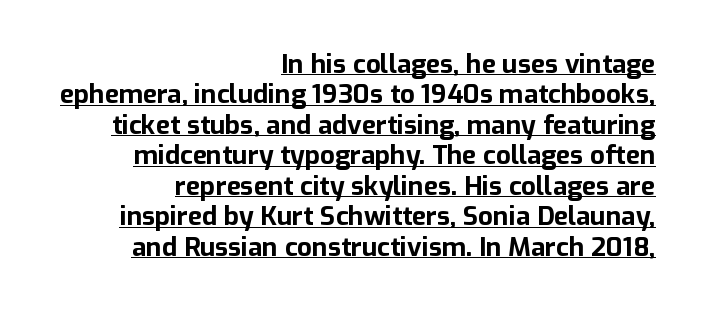
Q: Is the text bold? A: Yes.
Q: Is the text italic (slanted)? A: No, it is upright.
Q: Is the text underlined? A: Yes.
Q: How is the paragraph aligned? A: Right-aligned.
Q: Is the spacing between letters normal or unusually wide? A: Normal.
